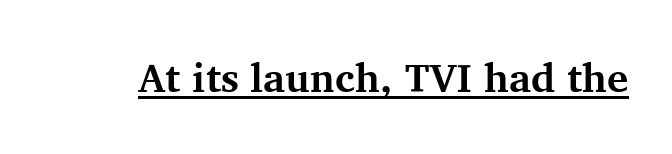
{"serif": "yes", "italic": "no", "bold": "yes", "weight": "bold", "width": "normal", "stroke_contrast": "medium", "x_height": "medium", "monospaced": "no", "underline": "yes", "letter_spacing": "normal", "letter_spacing_em": 0.0, "glyph_px": 40}
